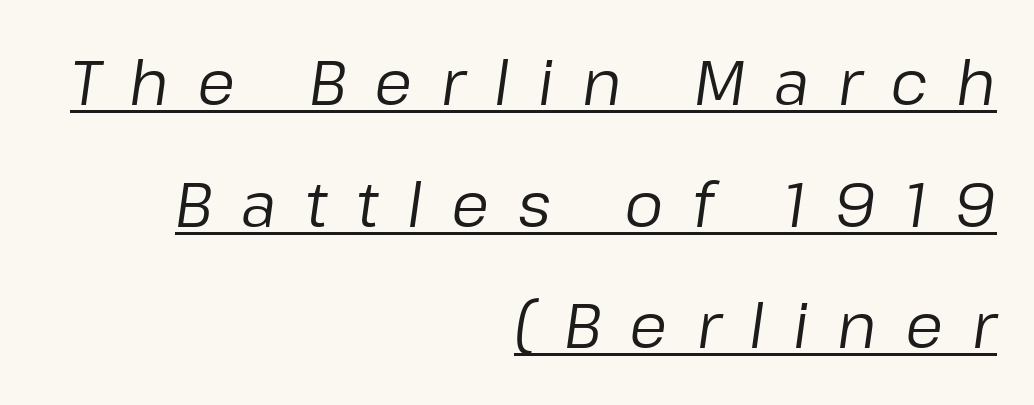
The passage shown stacks its lines with a broad gap. What decoration does the sample have? An underline. Alignment: flush right. In terms of posture, this sample is oblique. The face looks like a standard text weight, possibly lighter.
